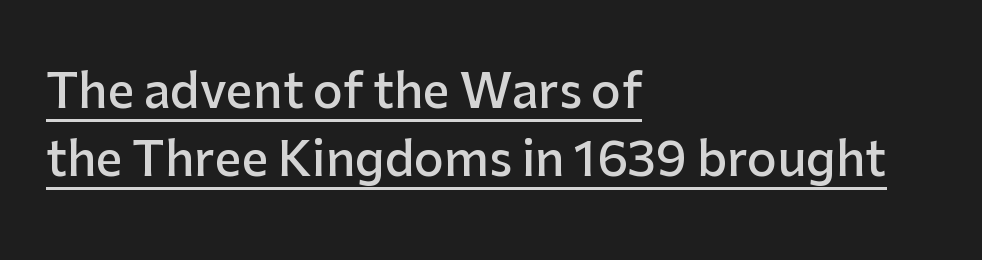
Underlining? Definitely there. The leading is moderate, giving the passage an even texture. These lines stack with their left ends in a neat column. These lines carry some extra weight — a demibold, not a full bold.
